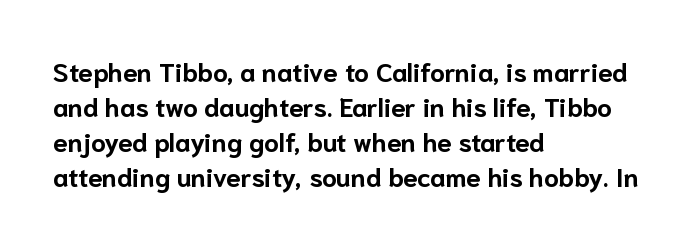
The baseline area is clear. The lines in this sample share a left origin and differ only in where they stop. The type is set solid horizontally, with unmodified tracking. Compared with typical paragraphs, the rows here are spaced about the same. Thick stems and heavy bowls — unmistakably bold. Ascenders rise straight up at ninety degrees.
